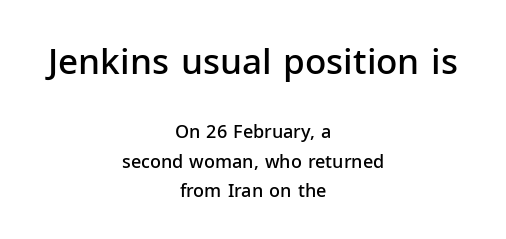
The image shows 35 px semibold sans-serif type, upright; set centered, normal line spacing (1.64x), normal letter spacing, not underlined; the first (top) block is 1.94x larger; low stroke contrast and a medium x-height.
